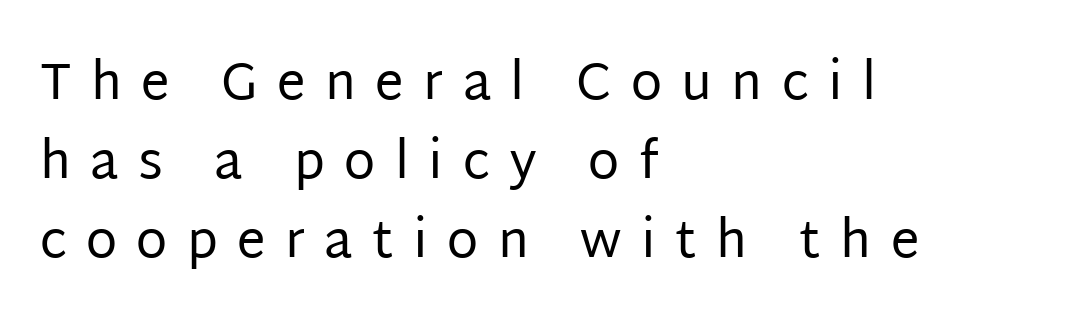
{"serif": "no", "italic": "no", "bold": "no", "weight": "regular", "width": "normal", "stroke_contrast": "low", "x_height": "large", "monospaced": "no", "underline": "no", "align": "left", "line_spacing": "normal", "line_spacing_ratio": 1.55, "letter_spacing": "wide", "letter_spacing_em": 0.38, "glyph_px": 51}
